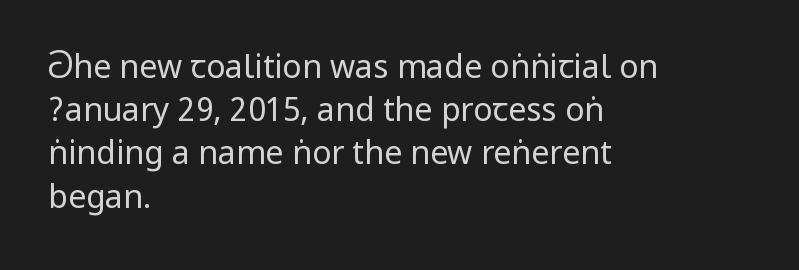
Q: Is the text bold? A: No.
Q: Is the text italic (slanted)? A: No, it is upright.
Q: Is the typeface a serif or a sans-serif typeface? A: Sans-serif.
Q: Is the text underlined? A: No.
Q: How is the paragraph aligned? A: Left-aligned.
Q: Is the spacing between letters normal or unusually wide? A: Normal.
Q: Is the spacing between lines tight, normal or loose? A: Normal.
Q: Width (condensed, normal, or wide)? A: Condensed.
Q: Stroke contrast? A: Low.
